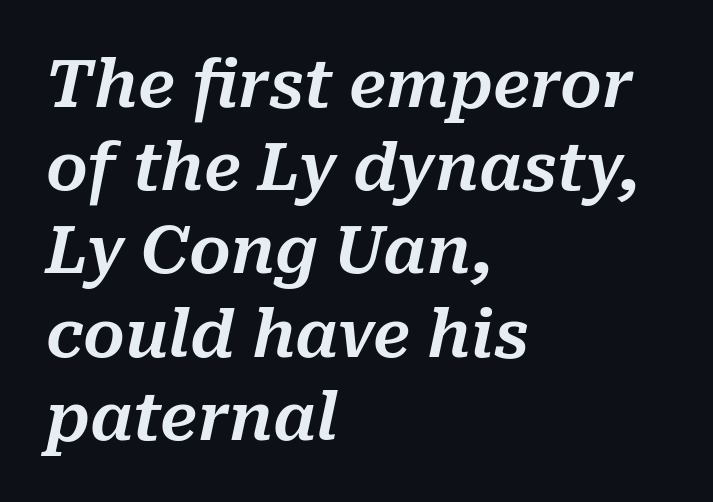
{"italic": "yes", "lean": "right", "slant_degrees": 10, "width": "normal", "stroke_contrast": "medium", "x_height": "medium", "monospaced": "no", "underline": "no", "align": "left", "line_spacing": "normal", "line_spacing_ratio": 1.28, "letter_spacing": "normal", "letter_spacing_em": 0.0, "glyph_px": 65}
